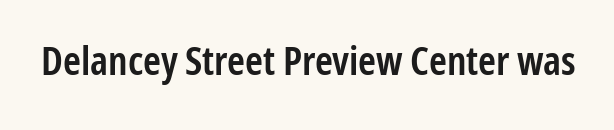
Just letters on the line, the space beneath them empty. A typesetter would call this zero additional tracking. Rendered with straight, roman letterforms. Here the designer chose a conventional face with non-uniform glyph widths. Examine the stroke ends and you'll find no serifs.
